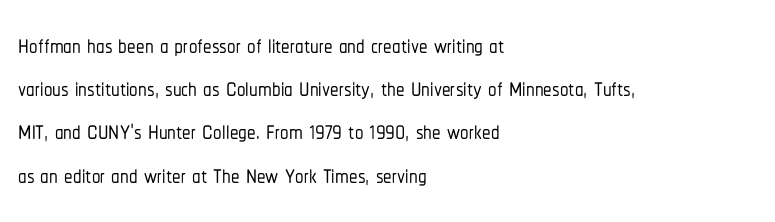
What stands out about the letter spacing? Nothing — it is the standard amount. These lines are set flush left with a ragged right edge. Nobody drew a line under any word here. A roman cut, with each character standing at attention. Classification — sans serif.
